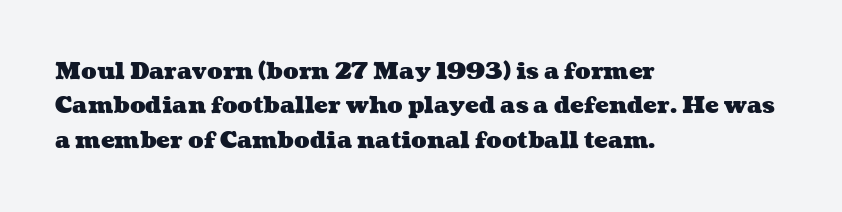
Q: Is the text bold? A: Yes.
Q: Is the text underlined? A: No.
Q: How is the paragraph aligned? A: Left-aligned.
Q: Is the spacing between letters normal or unusually wide? A: Normal.
Q: Is the spacing between lines tight, normal or loose? A: Normal.
